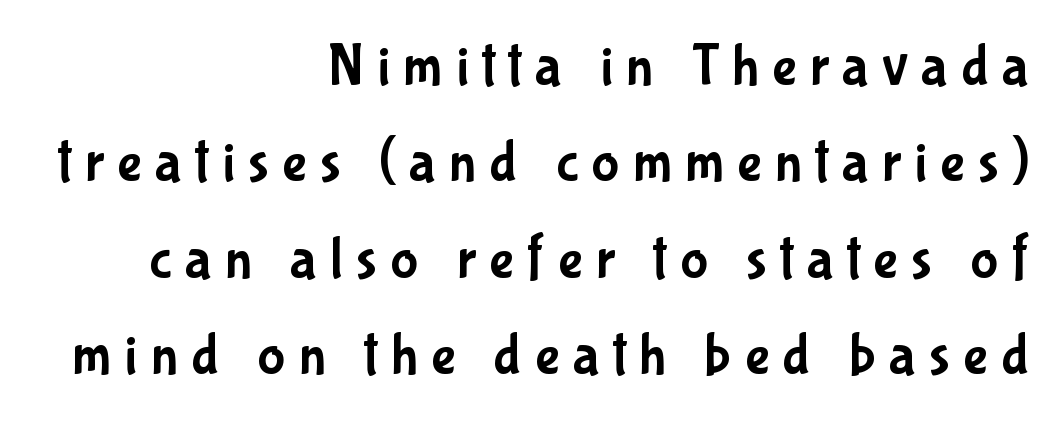
The font family rendered here belongs to the sans-serif group. Reading down the column, the eye jumps a familiar distance to each next line. The words here are not underlined. Looks like regular typesetting: each glyph gets only the width it needs.
